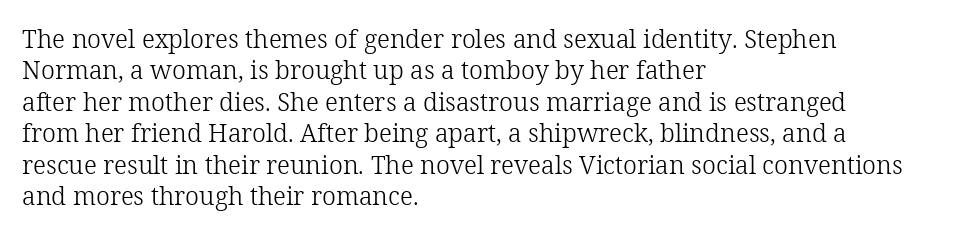
{"italic": "no", "bold": "no", "underline": "no", "align": "left", "line_spacing": "normal", "line_spacing_ratio": 1.26, "letter_spacing": "normal", "letter_spacing_em": 0.0, "glyph_px": 25}
